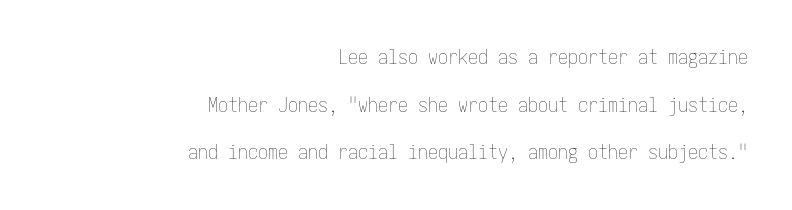
{"italic": "no", "bold": "no", "underline": "no", "align": "right", "line_spacing": "loose", "line_spacing_ratio": 2.38, "letter_spacing": "normal", "letter_spacing_em": 0.0, "glyph_px": 20}
